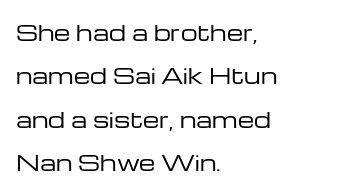
Q: Is the text bold? A: No.
Q: Is the text italic (slanted)? A: No, it is upright.
Q: Is the text underlined? A: No.
Q: How is the paragraph aligned? A: Left-aligned.
Q: Is the spacing between letters normal or unusually wide? A: Normal.
Q: Is the spacing between lines tight, normal or loose? A: Loose.
